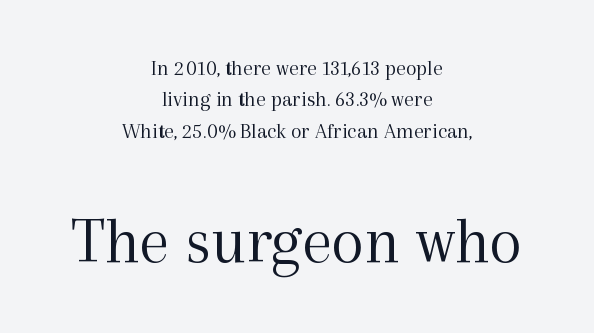
{"serif": "yes", "italic": "no", "bold": "no", "weight": "light", "width": "normal", "x_height": "medium", "monospaced": "no", "underline": "no", "align": "center", "line_spacing": "normal", "line_spacing_ratio": 1.43, "letter_spacing": "normal", "letter_spacing_em": 0.0, "larger_block": "second", "size_ratio": 3.05, "glyph_px": 67}
